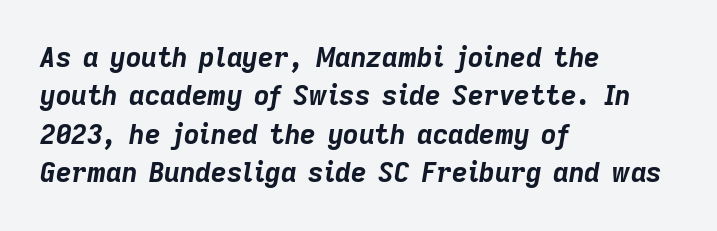
Honestly, the row spacing looks completely unremarkable. Alignment: flush left. Set as a true bold cut, around the 700 mark. The words here are not underlined.
